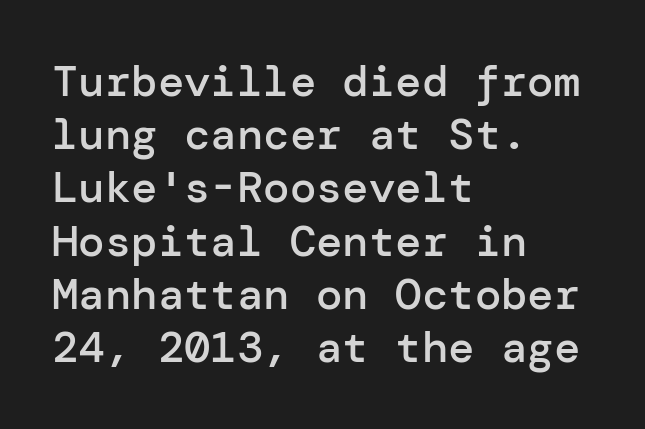
The image shows 44 px semibold sans-serif type, upright; set left-aligned, line spacing 1.21x, normal letter spacing, not underlined; low stroke contrast and a medium x-height.
